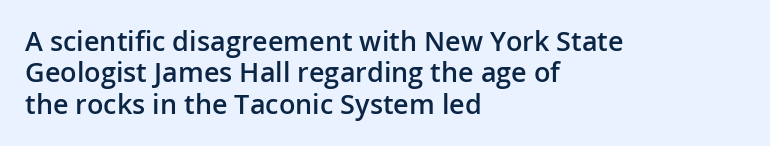
Q: Is the text bold? A: Semi-bold.
Q: Is the text italic (slanted)? A: No, it is upright.
Q: Is the text underlined? A: No.
Q: How is the paragraph aligned? A: Left-aligned.
Q: Is the spacing between letters normal or unusually wide? A: Normal.
